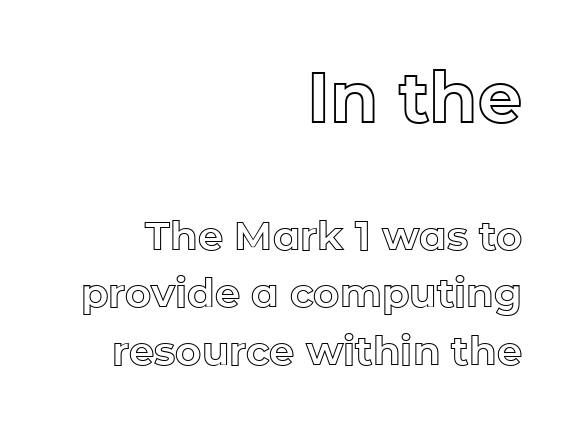
Q: Is the text italic (slanted)? A: No, it is upright.
Q: Is the text underlined? A: No.
Q: How is the paragraph aligned? A: Right-aligned.
Q: Is the spacing between letters normal or unusually wide? A: Normal.
Q: Is the spacing between lines tight, normal or loose? A: Normal.
Q: Which block of text is set in a larger size, the first (top) or the second (bottom)? A: The first (top) one.
Q: Width (condensed, normal, or wide)? A: Normal.
Q: x-height? A: Medium.
Q: Monospaced? A: No.
